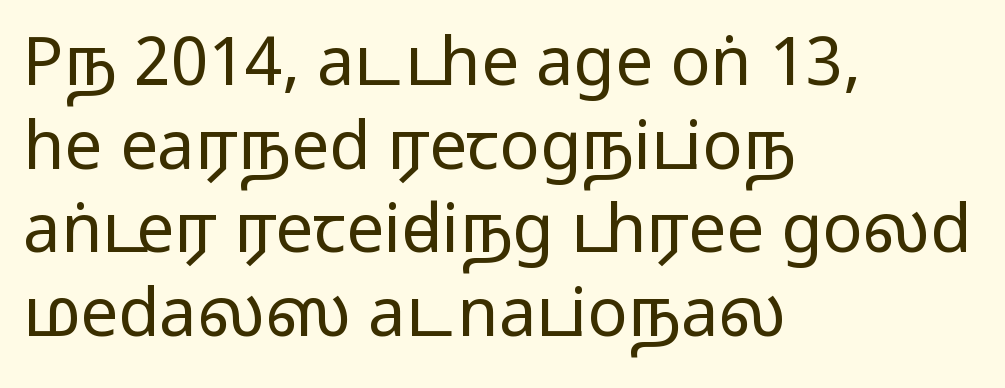
{"serif": "no", "italic": "no", "bold": "no", "weight": "regular", "width": "wide", "stroke_contrast": "low", "x_height": "medium", "monospaced": "no", "underline": "no", "align": "left", "line_spacing": "normal", "line_spacing_ratio": 1.25, "letter_spacing": "normal", "letter_spacing_em": 0.0, "glyph_px": 67}
